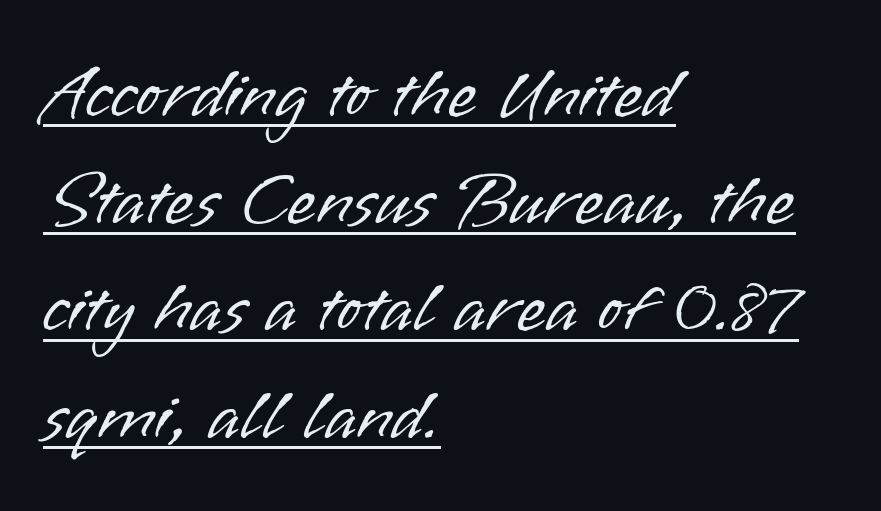
{"serif": "no", "bold": "no", "weight": "light", "width": "normal", "stroke_contrast": "low", "x_height": "small", "monospaced": "no", "underline": "yes", "align": "left", "line_spacing": "normal", "line_spacing_ratio": 1.43, "letter_spacing": "normal", "letter_spacing_em": 0.0, "glyph_px": 75}
